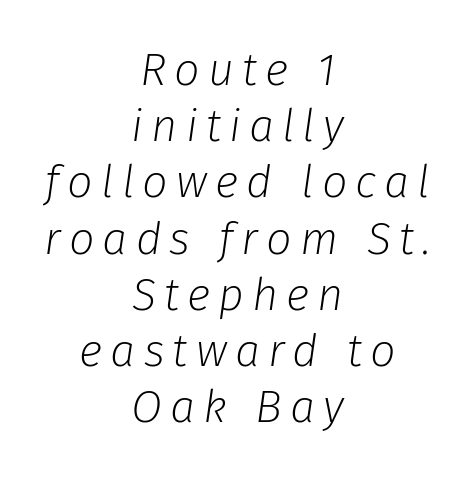
{"italic": "yes", "lean": "right", "slant_degrees": 8, "bold": "no", "weight": "light", "width": "normal", "stroke_contrast": "low", "x_height": "medium", "monospaced": "no", "underline": "no", "align": "center", "line_spacing": "normal", "line_spacing_ratio": 1.25, "glyph_px": 45}
